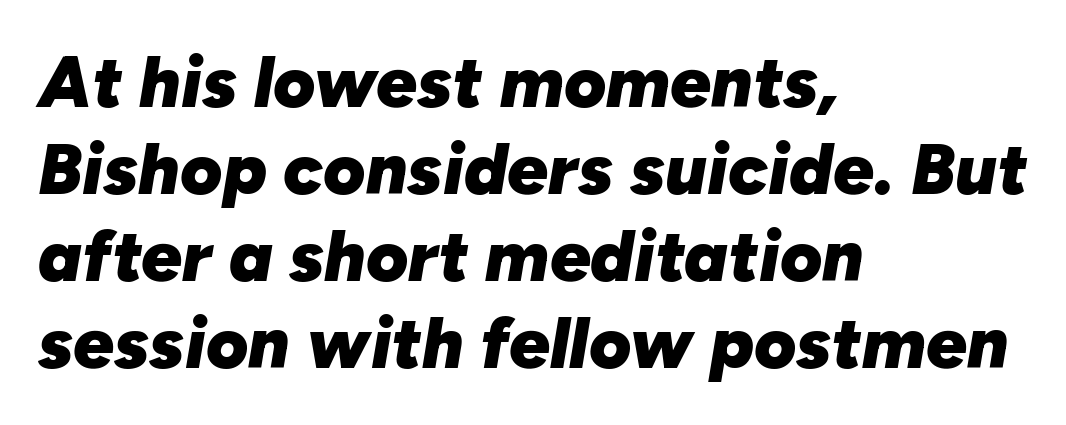
Q: Is the text bold? A: Yes.
Q: Is the text italic (slanted)? A: Yes, it leans right by about 10 degrees.
Q: Is the text underlined? A: No.
Q: How is the paragraph aligned? A: Left-aligned.
Q: Is the spacing between letters normal or unusually wide? A: Normal.
Q: Width (condensed, normal, or wide)? A: Normal.
Q: Stroke contrast? A: Low.
Q: x-height? A: Medium.
Q: Monospaced? A: No.
